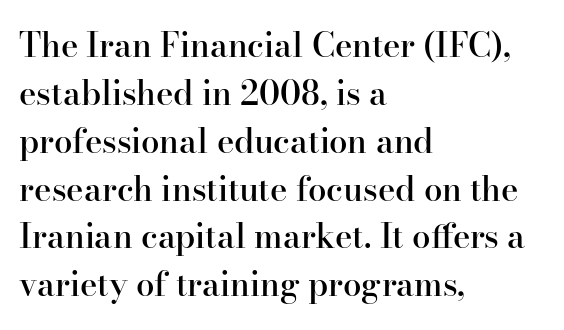
The font's upright variant was chosen for this text. Has an underline been added? It has not. Here the designer chose a conventional face with non-uniform glyph widths. Honestly, the row spacing looks completely unremarkable.
